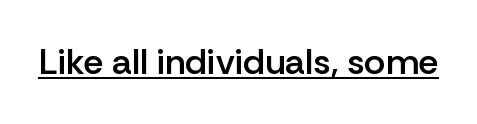
The image shows 36 px semibold sans-serif type, upright; set normal letter spacing, underlined; low stroke contrast and a medium x-height.
